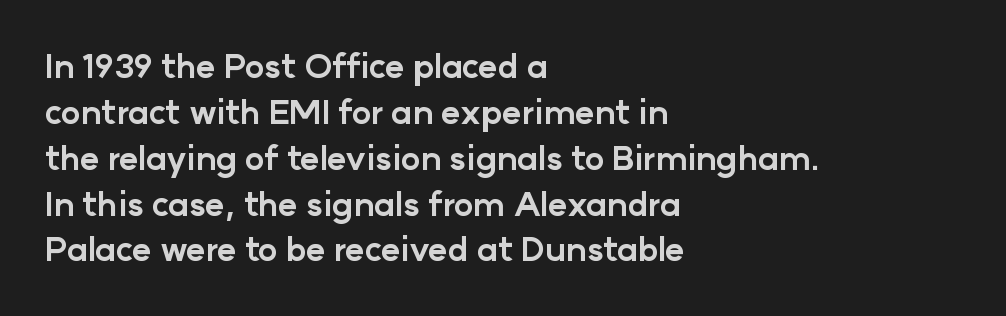
{"serif": "no", "italic": "no", "bold": "yes", "weight": "bold", "width": "normal", "stroke_contrast": "low", "x_height": "medium", "monospaced": "no", "underline": "no", "align": "left", "line_spacing": "normal", "line_spacing_ratio": 1.39, "letter_spacing": "normal", "letter_spacing_em": 0.0, "glyph_px": 33}
